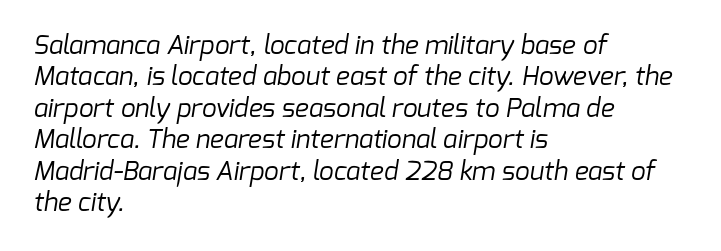
The image shows 26 px text type; set left-aligned, line spacing 1.21x, normal letter spacing, not underlined.
